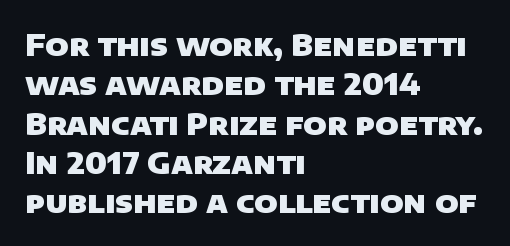
{"serif": "no", "bold": "yes", "weight": "heavy", "width": "normal", "stroke_contrast": "low", "x_height": "large", "monospaced": "no", "underline": "no", "align": "left", "line_spacing": "normal", "line_spacing_ratio": 1.31, "letter_spacing": "normal", "letter_spacing_em": 0.0, "glyph_px": 30}
